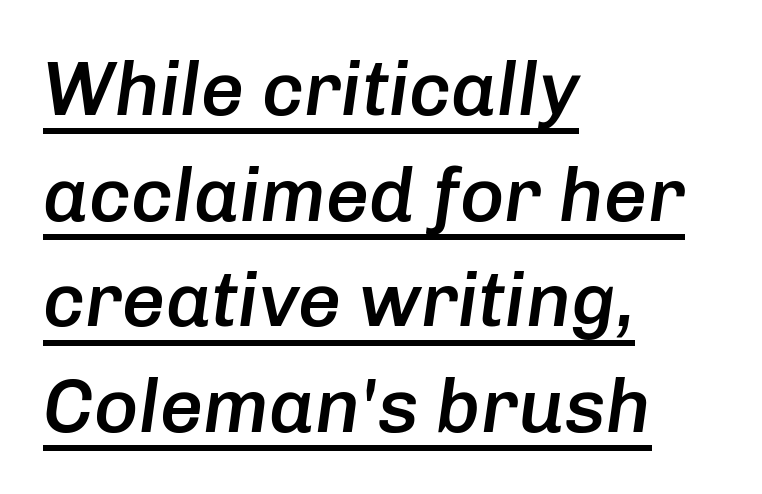
{"italic": "yes", "lean": "right", "slant_degrees": 8, "bold": "semi", "weight": "semibold", "width": "normal", "stroke_contrast": "low", "x_height": "medium", "monospaced": "no", "underline": "yes", "align": "left", "line_spacing": "normal", "line_spacing_ratio": 1.39, "letter_spacing": "normal", "letter_spacing_em": 0.0, "glyph_px": 76}
